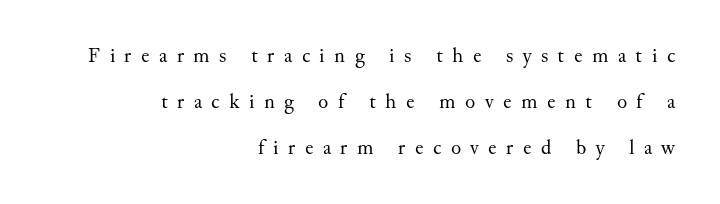
Nope, not italic — everything's standing straight. Letters have the restrained weight of plain body copy at most. The compositor pushed each line to the right boundary. This rendering features lettering with no underline.
